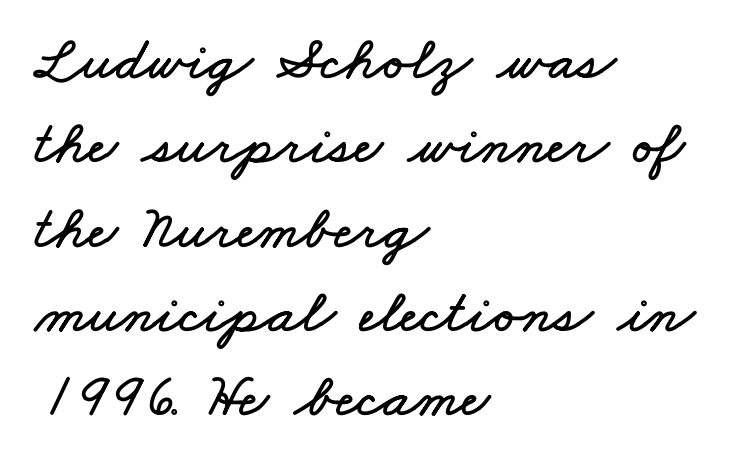
{"width": "wide", "stroke_contrast": "low", "x_height": "small", "monospaced": "no", "underline": "no", "align": "left", "line_spacing": "normal", "line_spacing_ratio": 1.36, "letter_spacing": "normal", "letter_spacing_em": 0.0, "glyph_px": 62}
